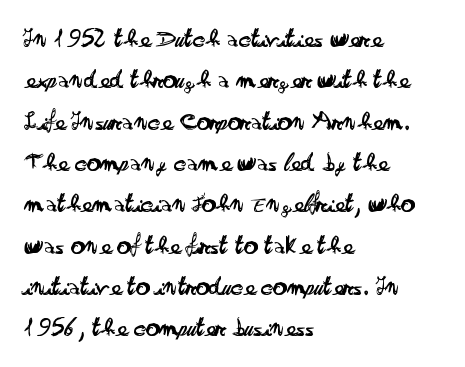
Q: Is the text bold? A: No.
Q: Is the text italic (slanted)? A: No, it is upright.
Q: Is the text underlined? A: No.
Q: How is the paragraph aligned? A: Left-aligned.
Q: Is the spacing between letters normal or unusually wide? A: Normal.
Q: Is the spacing between lines tight, normal or loose? A: Normal.
